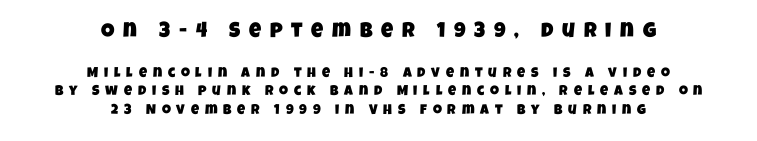
{"underline": "no", "align": "center", "line_spacing": "normal", "line_spacing_ratio": 1.33, "letter_spacing": "wide", "letter_spacing_em": 0.42, "larger_block": "first", "size_ratio": 1.5, "glyph_px": 21}
